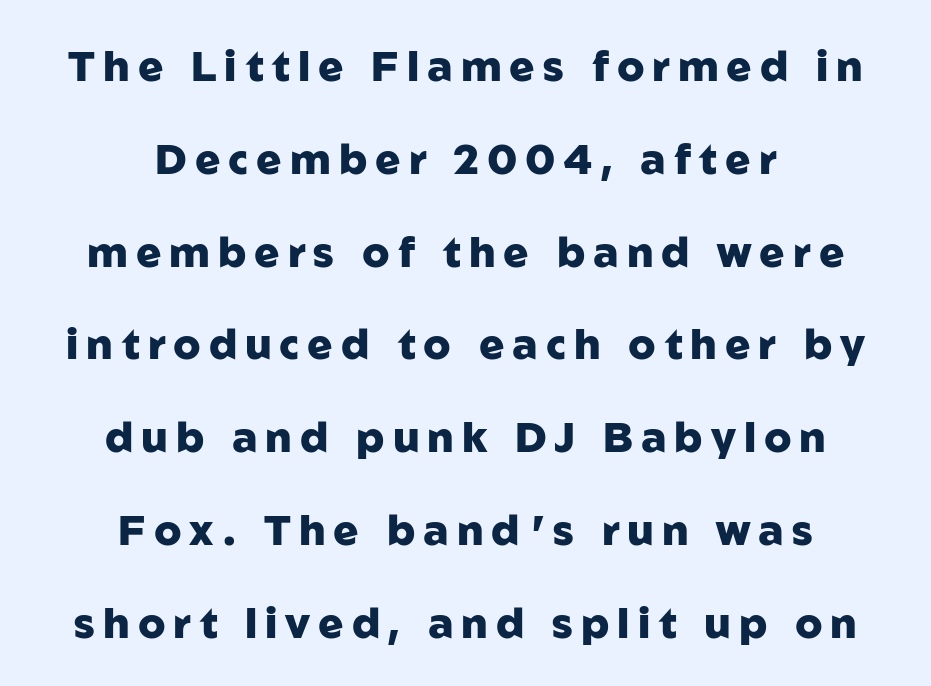
The image shows 42 px heavy sans-serif type, upright; set centered, loose line spacing (2.21x), not underlined; low stroke contrast and a medium x-height.
